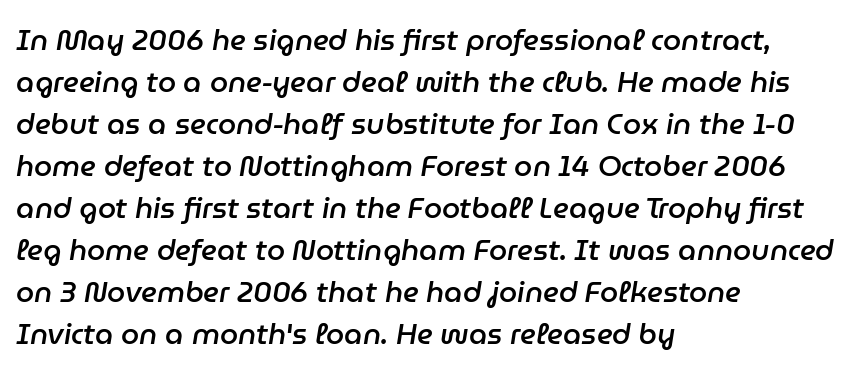
Q: Is the text bold? A: Semi-bold.
Q: Is the text italic (slanted)? A: Yes, it leans right by about 9 degrees.
Q: Is the text underlined? A: No.
Q: How is the paragraph aligned? A: Left-aligned.
Q: Is the spacing between letters normal or unusually wide? A: Normal.
Q: Is the spacing between lines tight, normal or loose? A: Normal.
Q: Width (condensed, normal, or wide)? A: Normal.
Q: Stroke contrast? A: Low.
Q: x-height? A: Medium.
Q: Monospaced? A: No.
